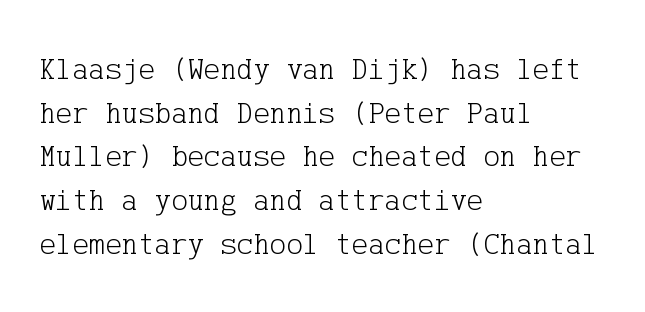
{"serif": "yes", "italic": "no", "bold": "no", "weight": "light", "width": "normal", "stroke_contrast": "low", "x_height": "medium", "underline": "no", "align": "left", "line_spacing": "normal", "line_spacing_ratio": 1.41, "letter_spacing": "normal", "letter_spacing_em": 0.0, "glyph_px": 31}
